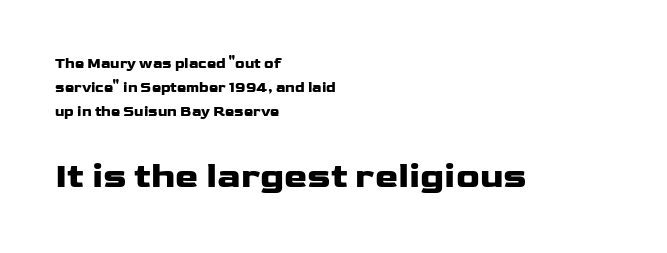
Descenders are the only things crossing below the line. The letters stand upright; this is a roman face. The face used here is proportionally spaced, like ordinary book or web type. The lines are quadded left.
